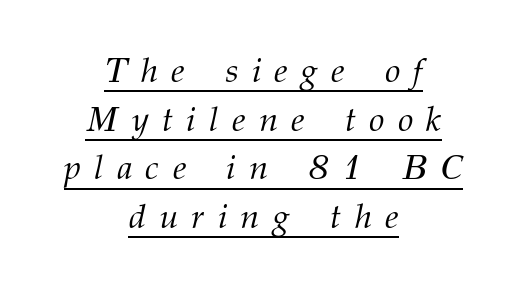
The image shows 35 px light serif type, italic (leaning right); set centered, normal line spacing (1.39x), unusually wide letter spacing (+0.38 em), underlined; medium stroke contrast and a medium x-height.
